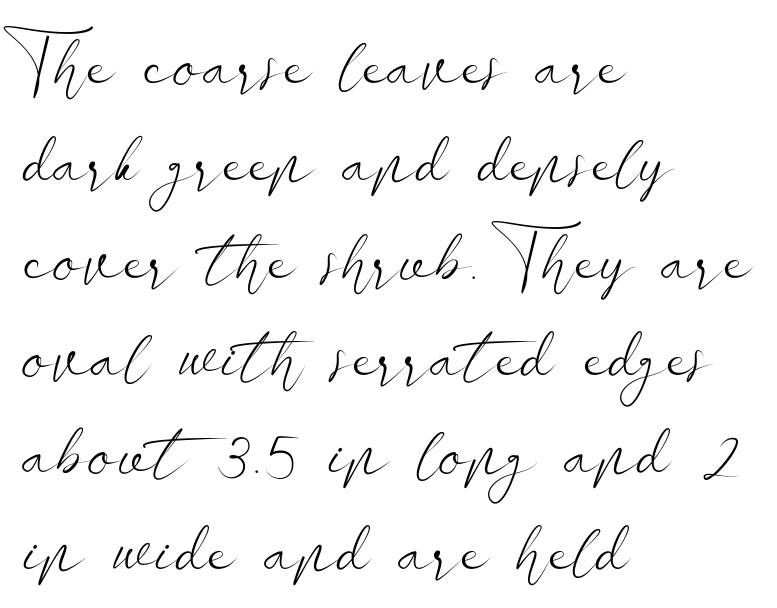
{"serif": "no", "bold": "no", "weight": "light", "width": "wide", "stroke_contrast": "low", "x_height": "small", "monospaced": "no", "underline": "no", "align": "left", "line_spacing": "normal", "line_spacing_ratio": 1.28, "letter_spacing": "normal", "letter_spacing_em": 0.0, "glyph_px": 76}
